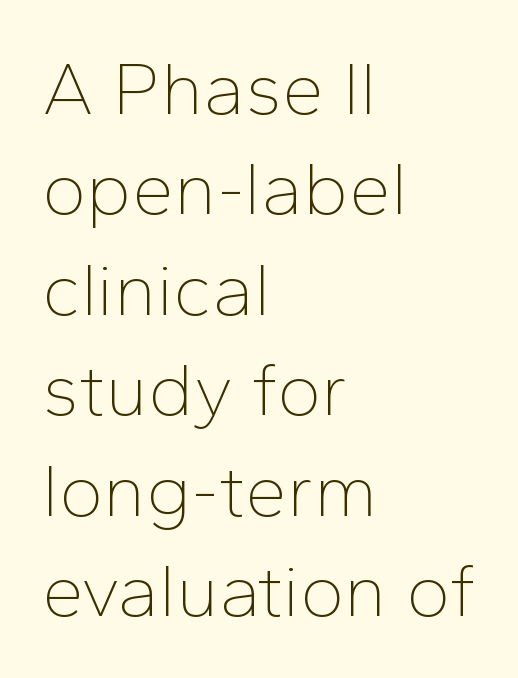
The image shows 75 px thin sans-serif type, upright; set left-aligned, normal line spacing (1.34x), normal letter spacing, not underlined; low stroke contrast and a medium x-height.
